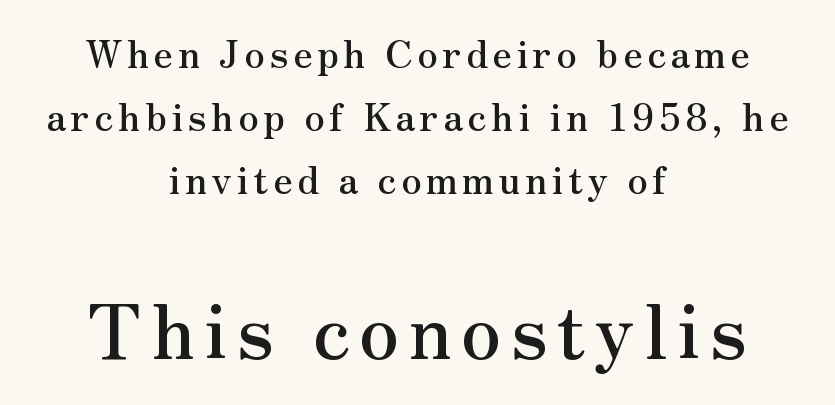
Q: Is the text italic (slanted)? A: No, it is upright.
Q: Is the typeface a serif or a sans-serif typeface? A: Serif.
Q: Is the text underlined? A: No.
Q: How is the paragraph aligned? A: Centered.
Q: Is the spacing between lines tight, normal or loose? A: Normal.
Q: Which block of text is set in a larger size, the first (top) or the second (bottom)? A: The second (bottom) one.
Q: Width (condensed, normal, or wide)? A: Normal.
Q: Stroke contrast? A: Medium.
Q: x-height? A: Small.
Q: Monospaced? A: No.
